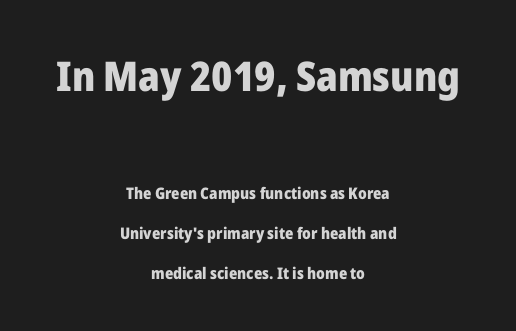
{"serif": "no", "italic": "no", "bold": "yes", "weight": "heavy", "width": "normal", "stroke_contrast": "low", "x_height": "medium", "monospaced": "no", "underline": "no", "align": "center", "line_spacing": "loose", "line_spacing_ratio": 2.48, "letter_spacing": "normal", "letter_spacing_em": 0.0, "larger_block": "first", "size_ratio": 2.56, "glyph_px": 41}
